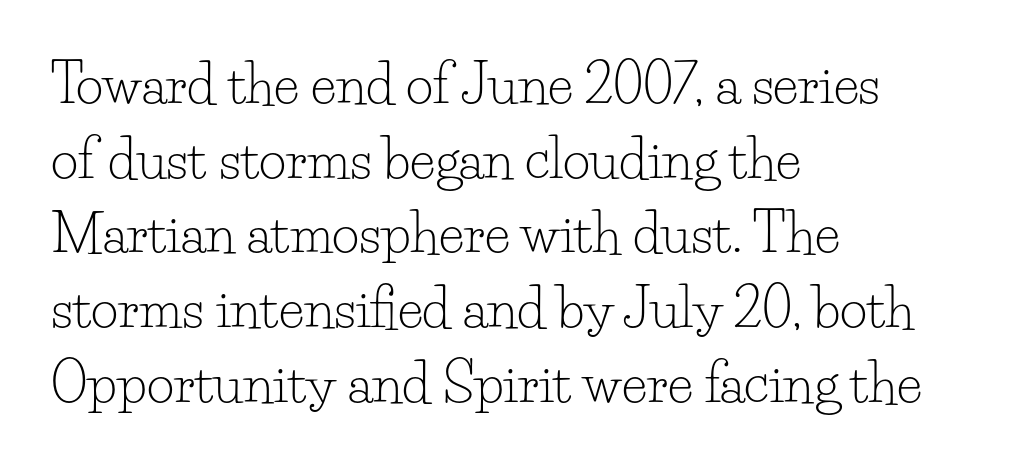
Does the type have serifs? Yes, each stem ends in a small foot. Is this a heavy cut? Hardly; it is regular or lighter. Reading down the column, the eye jumps a familiar distance to each next line. The gap between lines stays unmarked. Short and long lines alike share a common starting point at left.
